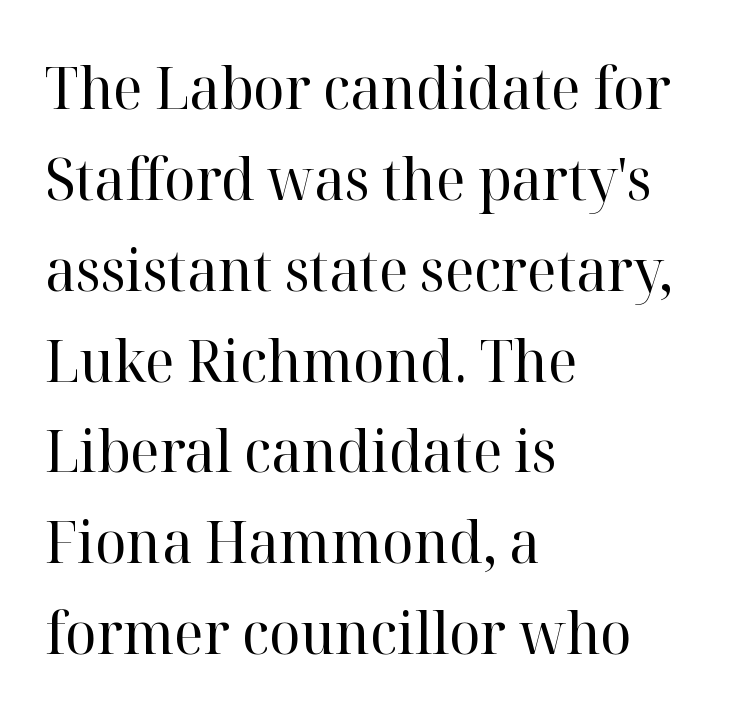
Leading: standard. Stems here are at most as thick as an everyday book face. Notice how the passage keeps a crisp vertical edge on the left only. Nope, not italic — everything's standing straight.
